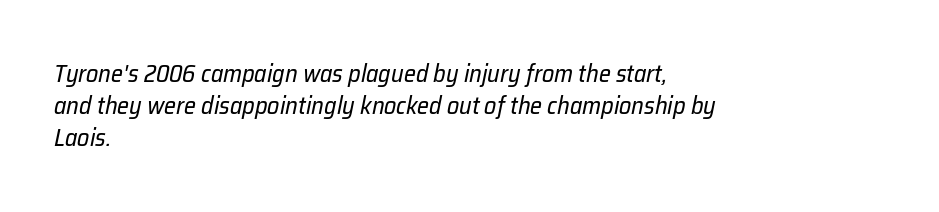
Emphasis-style slanted type is in use. Teacher's note: observe the even left margin — that is flush-left alignment. Check under the words: just untouched page. This is not heavy type; no bold has been used. Standard letterfit; no display-style spreading of the glyphs.
